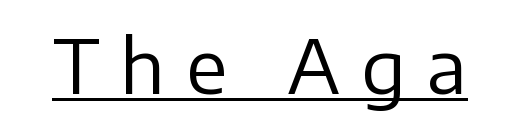
Q: Is the text bold? A: No.
Q: Is the text italic (slanted)? A: No, it is upright.
Q: Is the typeface a serif or a sans-serif typeface? A: Sans-serif.
Q: Is the text underlined? A: Yes.
Q: Is the spacing between letters normal or unusually wide? A: Unusually wide.
Q: Width (condensed, normal, or wide)? A: Normal.
Q: Stroke contrast? A: Low.
Q: x-height? A: Medium.
Q: Monospaced? A: No.
